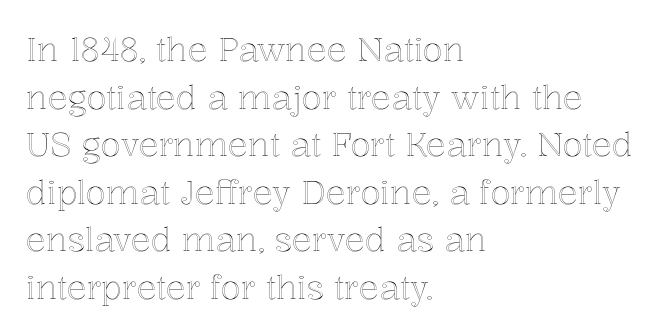
Q: Is the text italic (slanted)? A: No, it is upright.
Q: Is the text underlined? A: No.
Q: How is the paragraph aligned? A: Left-aligned.
Q: Is the spacing between letters normal or unusually wide? A: Normal.
Q: Is the spacing between lines tight, normal or loose? A: Normal.
Q: Width (condensed, normal, or wide)? A: Normal.
Q: x-height? A: Medium.
Q: Monospaced? A: No.
